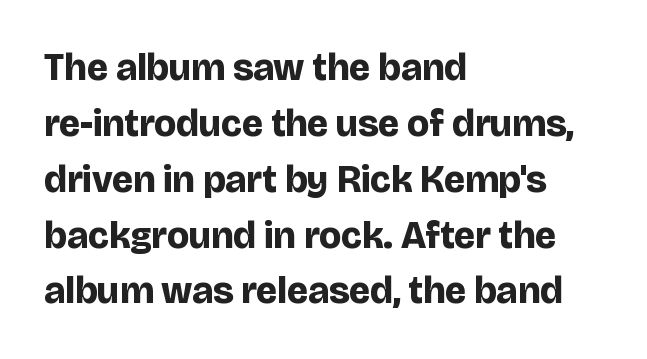
{"serif": "no", "italic": "no", "bold": "yes", "weight": "bold", "width": "normal", "stroke_contrast": "low", "x_height": "large", "monospaced": "no", "underline": "no", "align": "left", "line_spacing": "normal", "line_spacing_ratio": 1.47, "letter_spacing": "normal", "letter_spacing_em": 0.0, "glyph_px": 38}
